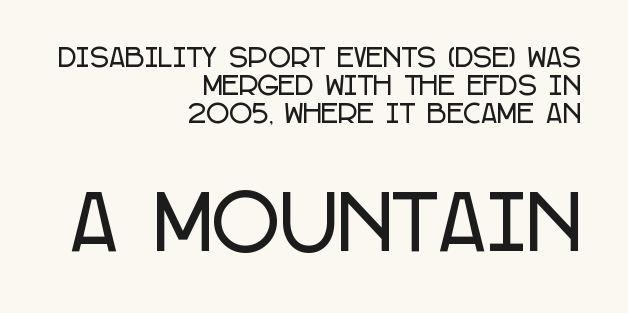
The image shows 74 px condensed sans-serif type, upright; set right-aligned, tight line spacing (1.13x), normal letter spacing, not underlined; the second (bottom) block is 2.96x larger; low stroke contrast and a large x-height.
